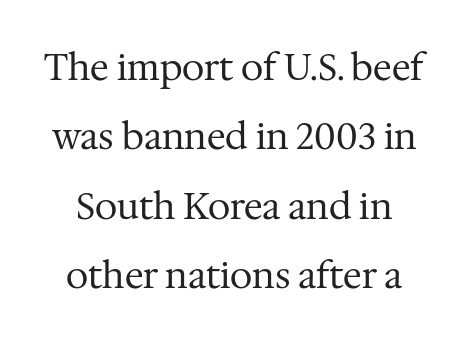
Q: Is the text bold? A: No.
Q: Is the text italic (slanted)? A: No, it is upright.
Q: Is the typeface a serif or a sans-serif typeface? A: Serif.
Q: Is the text underlined? A: No.
Q: Is the spacing between letters normal or unusually wide? A: Normal.
Q: Is the spacing between lines tight, normal or loose? A: Loose.
Q: Width (condensed, normal, or wide)? A: Normal.
Q: Stroke contrast? A: Medium.
Q: x-height? A: Medium.
Q: Monospaced? A: No.
